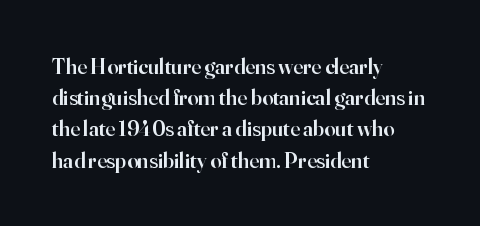
Q: Is the text bold? A: Semi-bold.
Q: Is the text italic (slanted)? A: No, it is upright.
Q: Is the text underlined? A: No.
Q: How is the paragraph aligned? A: Left-aligned.
Q: Is the spacing between letters normal or unusually wide? A: Normal.
Q: Is the spacing between lines tight, normal or loose? A: Normal.
